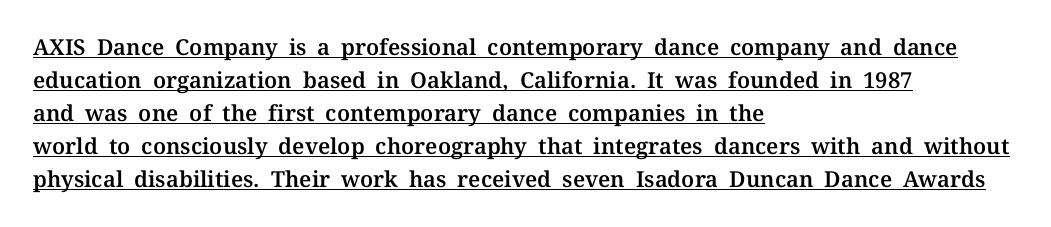
There is no visible air inserted between adjacent glyphs. Posture: upright roman. One glance says typical: line gaps are just what's usual. A typographer would call this underscored text.
